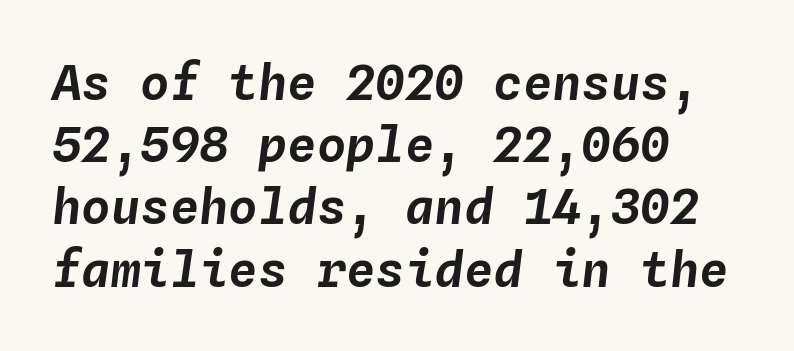
Q: Is the text italic (slanted)? A: Yes, it leans right by about 4 degrees.
Q: Is the text underlined? A: No.
Q: How is the paragraph aligned? A: Left-aligned.
Q: Is the spacing between letters normal or unusually wide? A: Normal.
Q: Is the spacing between lines tight, normal or loose? A: Normal.
Q: Width (condensed, normal, or wide)? A: Normal.
Q: Stroke contrast? A: Low.
Q: x-height? A: Medium.
Q: Monospaced? A: Yes.
